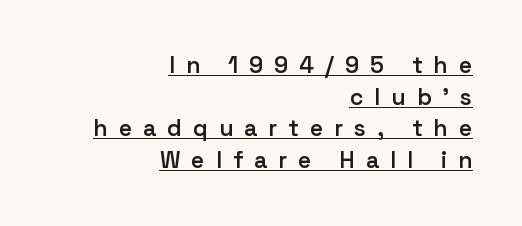
Nope, not italic — everything's standing straight. Caption: multi-line text, flush right, ragged left. This sample uses expanded letter spacing, leaving extra air between glyphs. A continuous stroke trails under the words, as in a hyperlink. Regarding leading, the lines here are spaced in the standard way.
